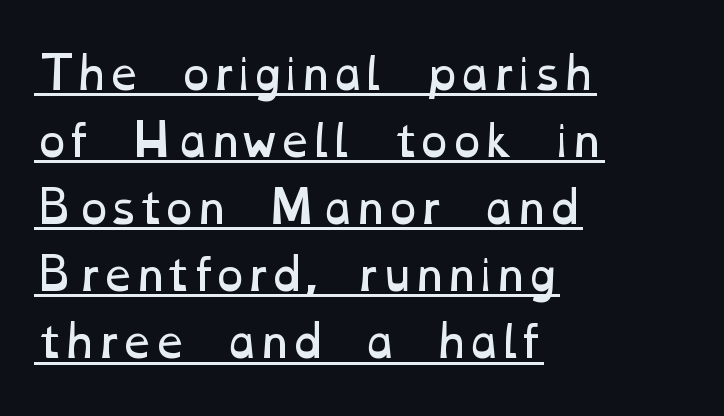
Q: Is the text bold? A: No.
Q: Is the text underlined? A: Yes.
Q: How is the paragraph aligned? A: Left-aligned.
Q: Is the spacing between letters normal or unusually wide? A: Normal.
Q: Is the spacing between lines tight, normal or loose? A: Normal.
Q: Width (condensed, normal, or wide)? A: Wide.
Q: Stroke contrast? A: Low.
Q: x-height? A: Medium.
Q: Monospaced? A: No.
